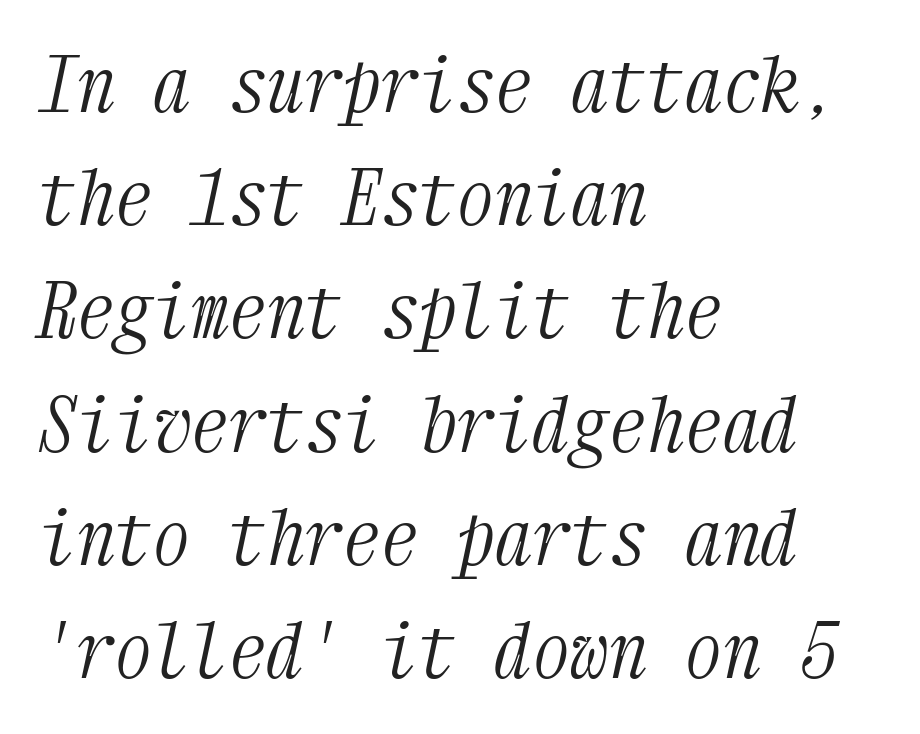
The lettering tilts uniformly, giving the passage an italic look. A typesetter would call this monospace, since all characters share one set width. Line beginnings align vertically; line endings do not. Interline gaps are of average width in this sample. A typesetter would call this zero additional tracking.
